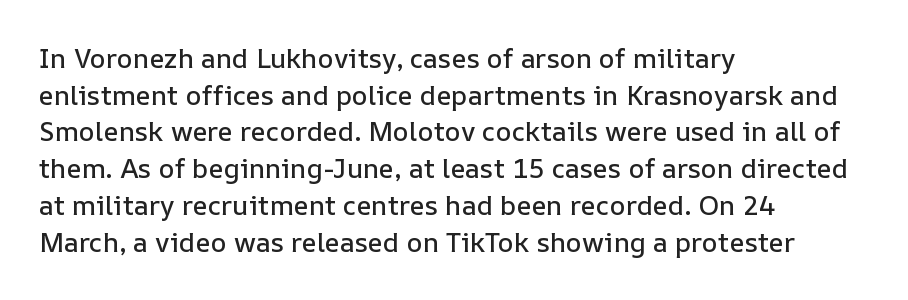
Q: Is the text italic (slanted)? A: No, it is upright.
Q: Is the text underlined? A: No.
Q: How is the paragraph aligned? A: Left-aligned.
Q: Is the spacing between letters normal or unusually wide? A: Normal.
Q: Is the spacing between lines tight, normal or loose? A: Normal.
